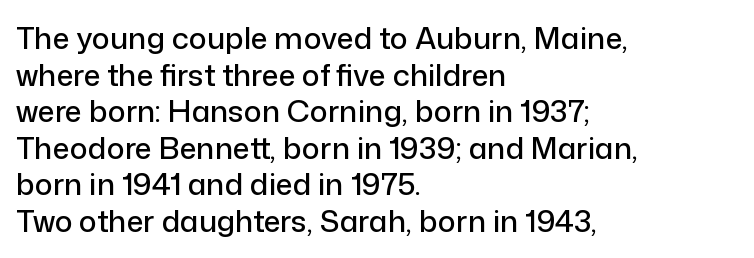
The image shows 30 px sans-serif type, upright; set left-aligned, line spacing 1.22x, normal letter spacing, not underlined; low stroke contrast and a medium x-height.
